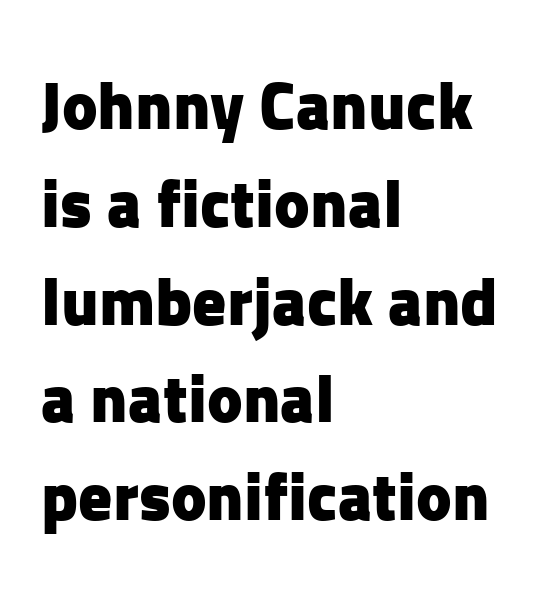
The text block is weighted toward the left margin, trailing off unevenly rightward. The designer left line spacing at the default. Lines of text with bare space underneath. The letters carry no serifs — their stems end cleanly without finishing strokes. The lettering holds an erect, upright posture throughout.
